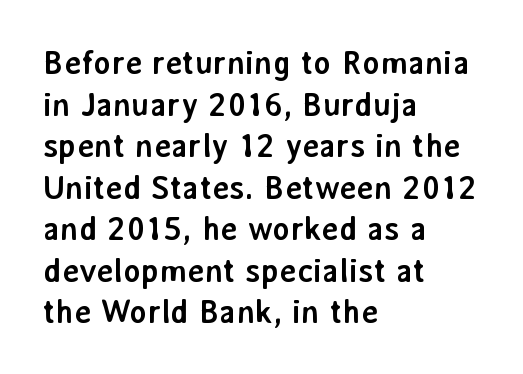
Is this a fixed-width face? No — the glyphs have proportional, varying widths. Summary of vertical rhythm: regular, with standard interline spacing. Type style note: lacks serifs. The words here are not underlined. These lines stack with their left ends in a neat column.
